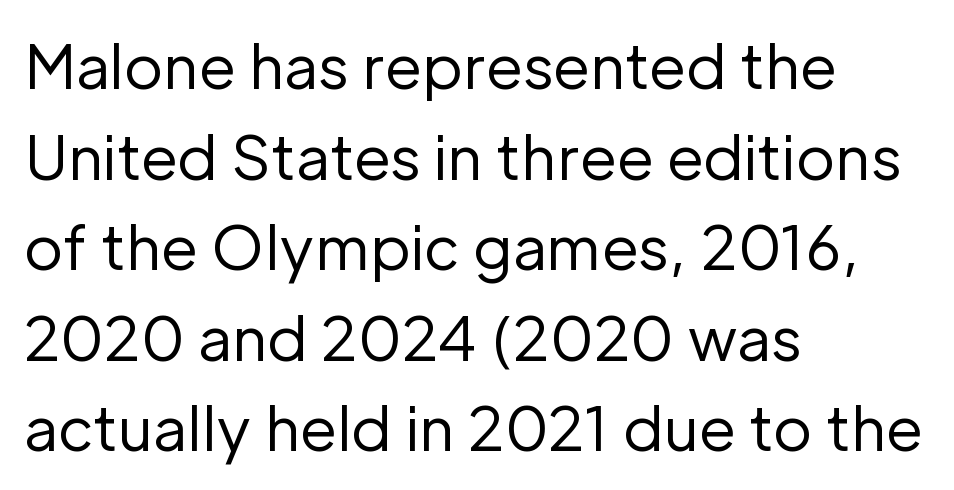
The image shows 60 px regular-weight sans-serif type, upright; set left-aligned, normal line spacing (1.51x), normal letter spacing, not underlined; low stroke contrast and a medium x-height.
